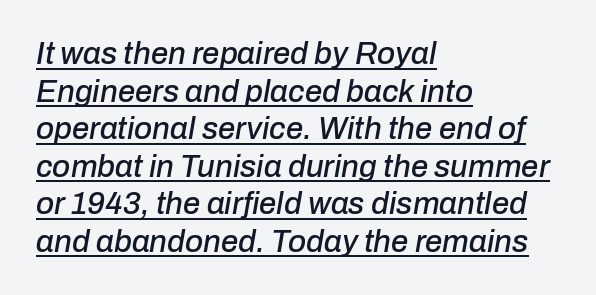
Q: Is the text italic (slanted)? A: Yes, it leans right by about 10 degrees.
Q: Is the text underlined? A: Yes.
Q: How is the paragraph aligned? A: Left-aligned.
Q: Is the spacing between letters normal or unusually wide? A: Normal.
Q: Width (condensed, normal, or wide)? A: Normal.
Q: Stroke contrast? A: Low.
Q: x-height? A: Medium.
Q: Monospaced? A: No.
